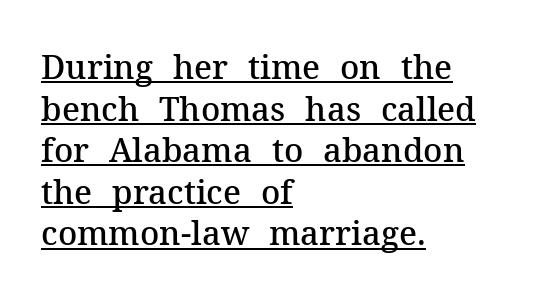
{"serif": "yes", "italic": "no", "bold": "semi", "weight": "semibold", "width": "normal", "stroke_contrast": "medium", "x_height": "medium", "monospaced": "no", "underline": "yes", "align": "left", "line_spacing": "normal", "line_spacing_ratio": 1.26, "letter_spacing": "normal", "letter_spacing_em": 0.0, "glyph_px": 33}
